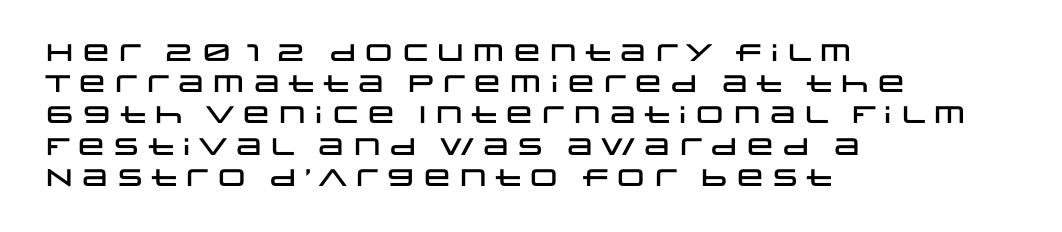
Does the copy run flush right? No — it runs flush left. The font's upright variant was chosen for this text. Descender tails drop into unmarked territory. Reading down the column, the eye jumps a familiar distance to each next line.
